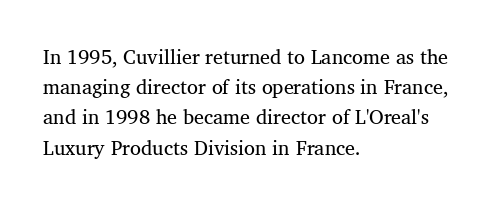
What stands out about the letter spacing? Nothing — it is the standard amount. The axis of the letterforms is exactly vertical. Check the space under the baseline: it is left empty. Evenly set lines give the paragraph a standard silhouette.
